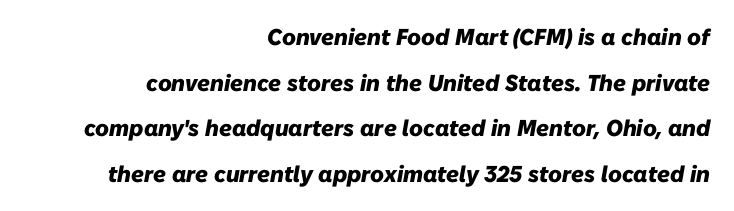
{"italic": "yes", "lean": "right", "slant_degrees": 10, "bold": "yes", "underline": "no", "align": "right", "line_spacing": "loose", "line_spacing_ratio": 1.98, "letter_spacing": "normal", "letter_spacing_em": 0.0, "glyph_px": 23}
